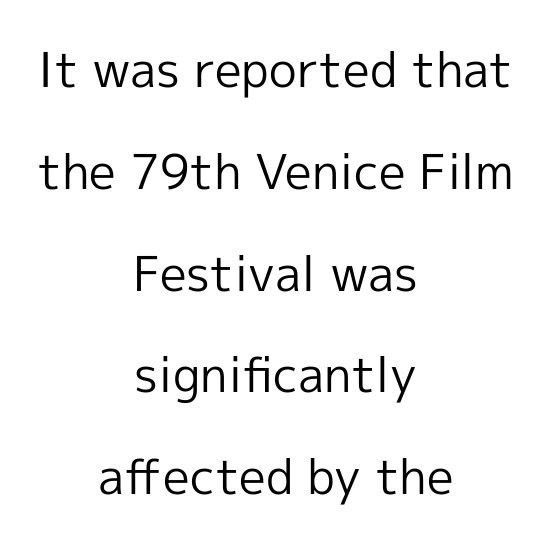
The letters look calm and open, with moderate or lighter stems. The baseline area is clear. Each line is balanced around a shared central axis. Quick note: interline space is abundant. The rendering uses natural spacing where letterforms have individual widths. Letterform terminals end flat and unadorned throughout the passage.
